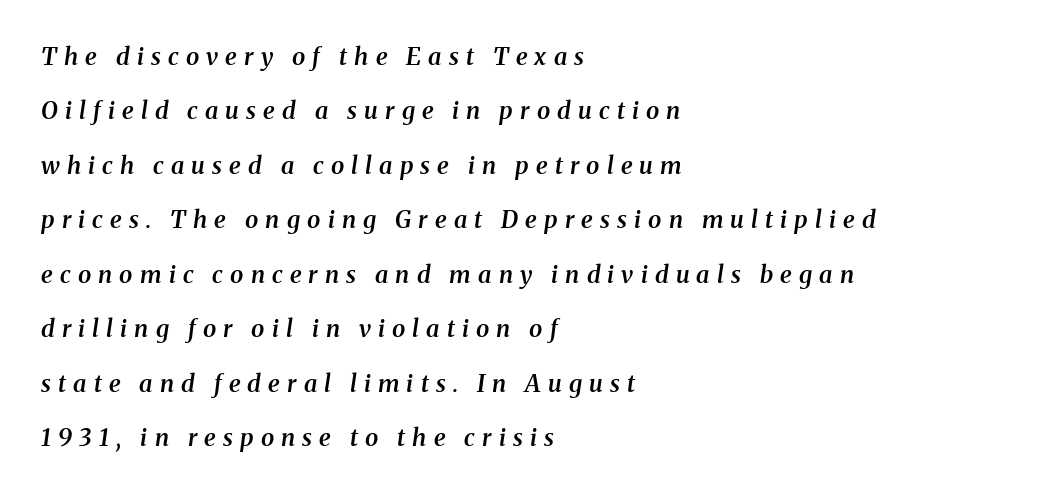
{"italic": "yes", "lean": "right", "slant_degrees": 8, "bold": "semi", "underline": "no", "align": "left", "line_spacing": "loose", "line_spacing_ratio": 2.27, "letter_spacing": "wide", "letter_spacing_em": 0.3, "glyph_px": 24}
